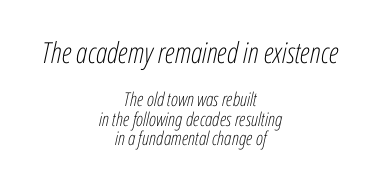
Q: Is the text bold? A: No.
Q: Is the text italic (slanted)? A: Yes, it leans right by about 12 degrees.
Q: Is the text underlined? A: No.
Q: How is the paragraph aligned? A: Centered.
Q: Is the spacing between letters normal or unusually wide? A: Normal.
Q: Is the spacing between lines tight, normal or loose? A: Tight.
Q: Which block of text is set in a larger size, the first (top) or the second (bottom)? A: The first (top) one.
Q: Width (condensed, normal, or wide)? A: Condensed.
Q: Stroke contrast? A: Low.
Q: x-height? A: Medium.
Q: Monospaced? A: No.
